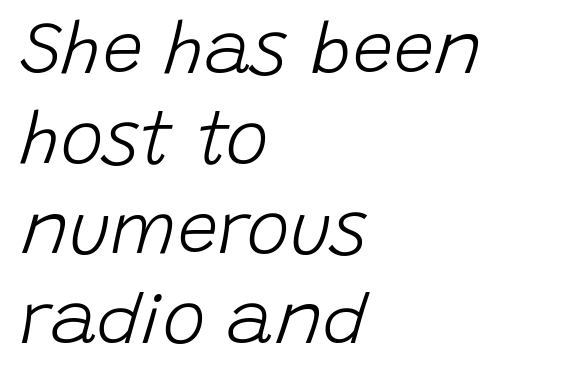
Q: Is the text bold? A: No.
Q: Is the text italic (slanted)? A: Yes, it leans right by about 15 degrees.
Q: Is the text underlined? A: No.
Q: How is the paragraph aligned? A: Left-aligned.
Q: Is the spacing between letters normal or unusually wide? A: Normal.
Q: Is the spacing between lines tight, normal or loose? A: Normal.
Q: Width (condensed, normal, or wide)? A: Normal.
Q: Stroke contrast? A: Low.
Q: x-height? A: Large.
Q: Monospaced? A: No.
